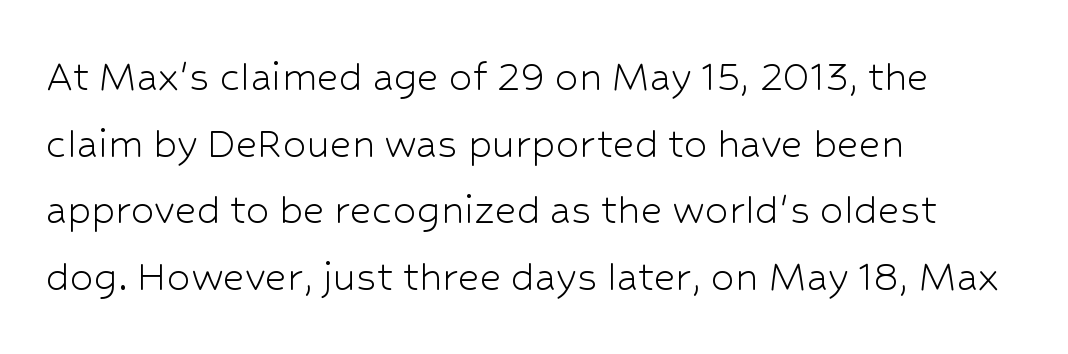
Weight class: somewhere from thin through regular. Posture: upright roman. Reading down the block, your eye returns to a fixed left position each line. Only glyphs here, with clear space below each row. The face used here is rendered with its standard letterfit.
